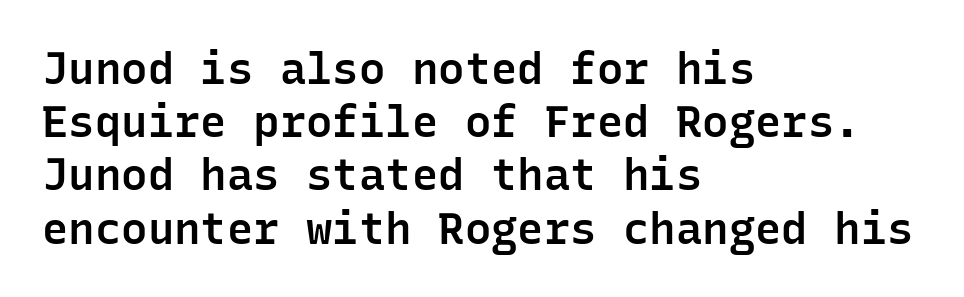
The image shows 44 px semibold sans-serif type, upright, monospaced; set left-aligned, line spacing 1.21x, normal letter spacing, not underlined; low stroke contrast and a medium x-height.
